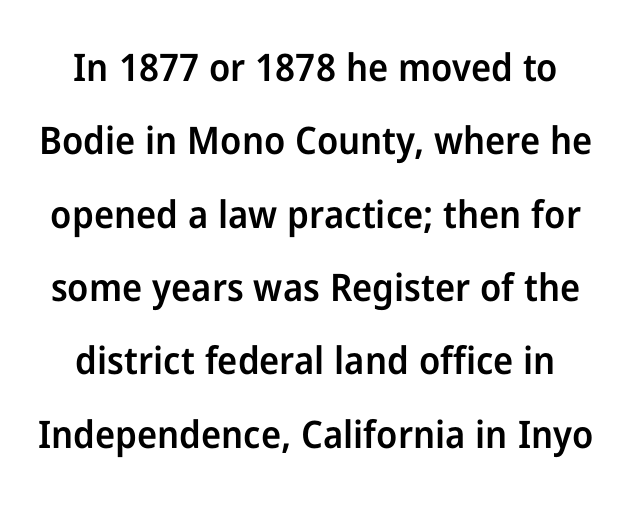
Q: Is the text bold? A: Semi-bold.
Q: Is the text italic (slanted)? A: No, it is upright.
Q: Is the typeface a serif or a sans-serif typeface? A: Sans-serif.
Q: Is the text underlined? A: No.
Q: How is the paragraph aligned? A: Centered.
Q: Is the spacing between letters normal or unusually wide? A: Normal.
Q: Is the spacing between lines tight, normal or loose? A: Loose.
Q: Width (condensed, normal, or wide)? A: Normal.
Q: Stroke contrast? A: Low.
Q: x-height? A: Medium.
Q: Monospaced? A: No.
